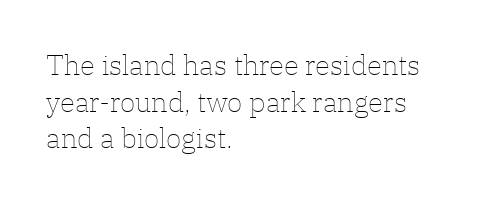
Q: Is the text bold? A: No.
Q: Is the text italic (slanted)? A: No, it is upright.
Q: Is the text underlined? A: No.
Q: How is the paragraph aligned? A: Left-aligned.
Q: Is the spacing between letters normal or unusually wide? A: Normal.
Q: Is the spacing between lines tight, normal or loose? A: Normal.
Q: Width (condensed, normal, or wide)? A: Normal.
Q: Stroke contrast? A: Low.
Q: x-height? A: Medium.
Q: Monospaced? A: No.
